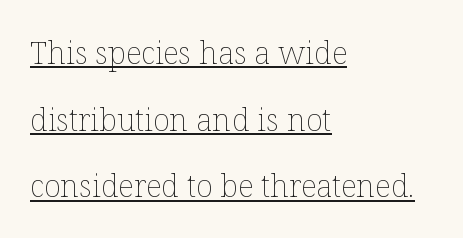
Does the leading feel generous? Absolutely, it's lavish. Compared with a centered layout, this one pins lines to the left instead. Each stroke keeps to a modest, everyday thickness or less. Emphasis is given by a line drawn under the lettering. The face used here is proportionally spaced, like ordinary book or web type.
